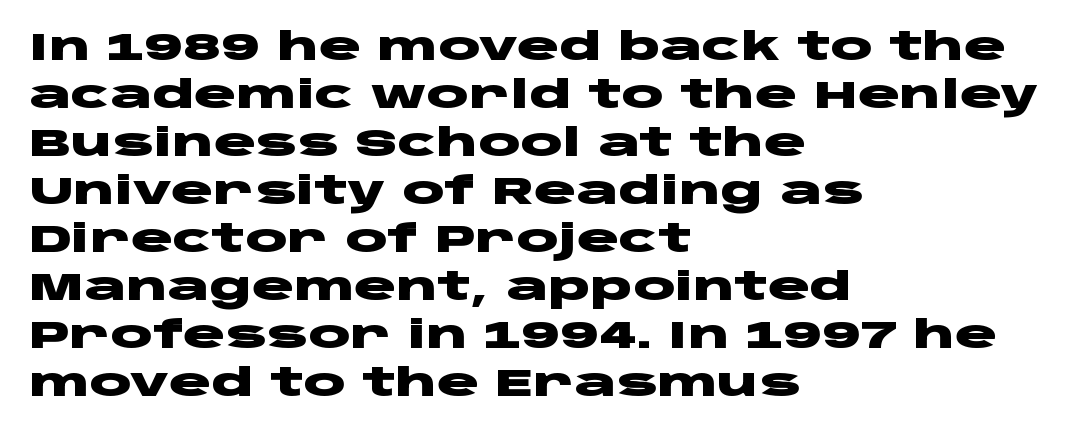
The face used here is proportionally spaced, like ordinary book or web type. A typesetter would label this face a sans. Tall strokes in this sample are plumb rather than angled. How heavy is the stroke? Heavy — this is a bold. Anything drawn beneath the words? Only blank space. The horizontal fit of the characters is conventional and even.
